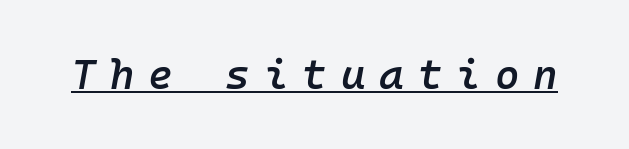
{"italic": "yes", "lean": "right", "slant_degrees": 10, "bold": "semi", "weight": "semibold", "width": "normal", "stroke_contrast": "low", "x_height": "medium", "monospaced": "yes", "underline": "yes", "letter_spacing": "wide", "letter_spacing_em": 0.33, "glyph_px": 42}
